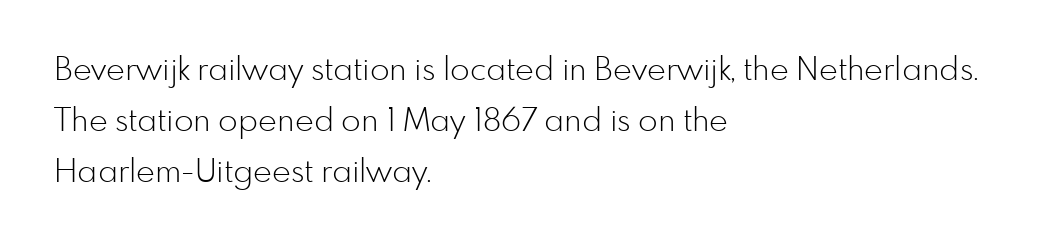
Q: Is the text bold? A: No.
Q: Is the text italic (slanted)? A: No, it is upright.
Q: Is the typeface a serif or a sans-serif typeface? A: Sans-serif.
Q: Is the text underlined? A: No.
Q: How is the paragraph aligned? A: Left-aligned.
Q: Is the spacing between letters normal or unusually wide? A: Normal.
Q: Is the spacing between lines tight, normal or loose? A: Normal.
Q: Width (condensed, normal, or wide)? A: Normal.
Q: Stroke contrast? A: Low.
Q: x-height? A: Small.
Q: Monospaced? A: No.
